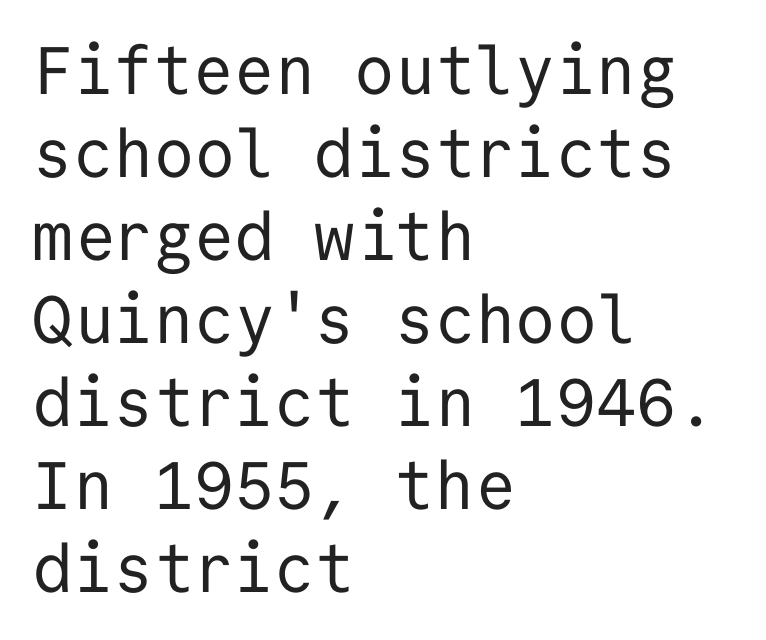
{"serif": "no", "italic": "no", "bold": "no", "weight": "regular", "width": "normal", "stroke_contrast": "low", "x_height": "medium", "monospaced": "yes", "underline": "no", "align": "left", "line_spacing_ratio": 1.24, "letter_spacing": "normal", "letter_spacing_em": 0.0, "glyph_px": 67}
